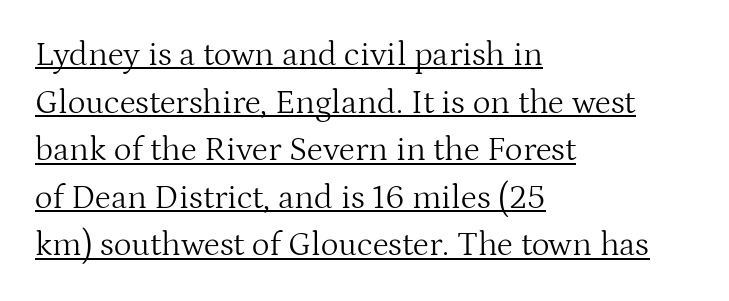
The image shows 34 px light serif type, upright; set left-aligned, normal line spacing (1.4x), normal letter spacing, underlined; medium stroke contrast and a medium x-height.
